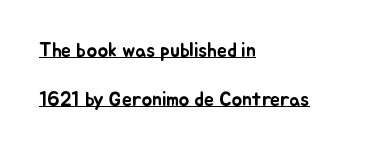
The image shows 20 px text type, upright; set left-aligned, loose line spacing (2.43x), normal letter spacing, underlined.
